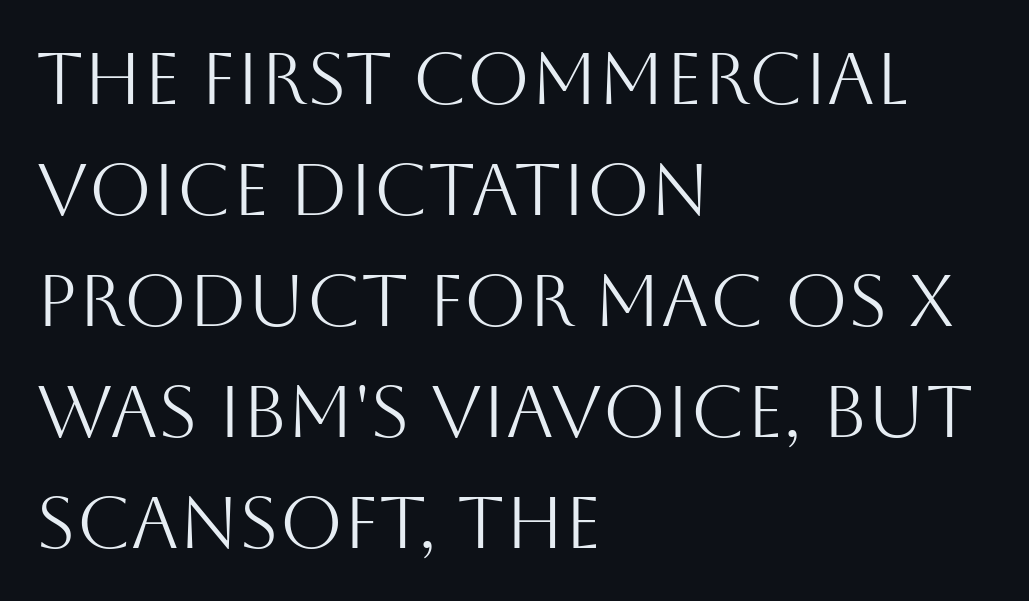
The type is set solid horizontally, with unmodified tracking. Underlining? Definitely not there. Italic? Not at all — the glyphs are vertical. Typeset ragged right — the left edge is the straight one. Interline gaps are of average width in this sample. Stroke mass is kept to a normal reading level or below.
